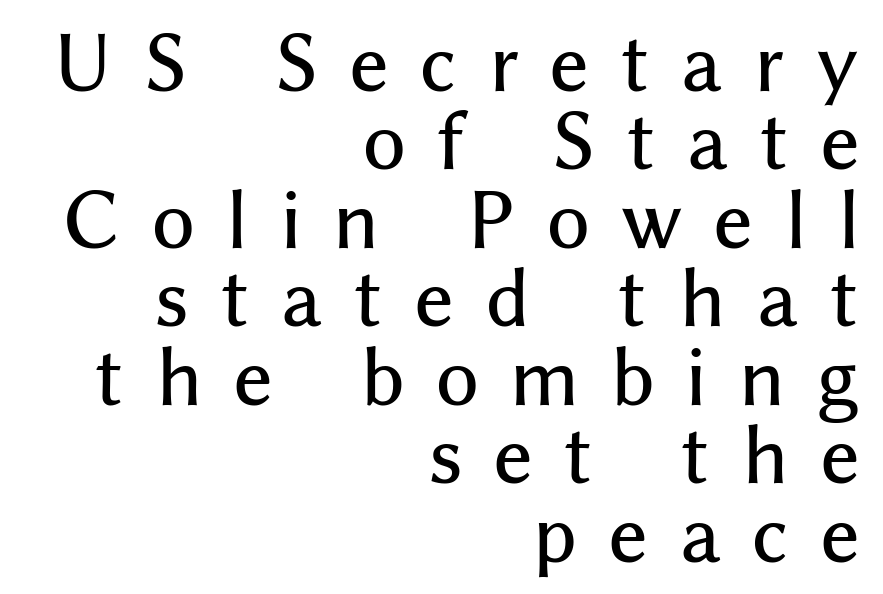
The image shows 74 px sans-serif type, upright; set right-aligned, tight line spacing (1.06x), unusually wide letter spacing (+0.43 em), not underlined; medium stroke contrast and a medium x-height.
